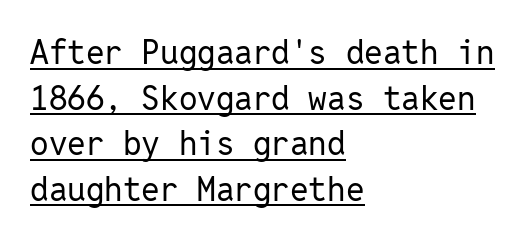
{"serif": "no", "italic": "no", "bold": "no", "weight": "regular", "width": "normal", "stroke_contrast": "low", "x_height": "medium", "monospaced": "yes", "underline": "yes", "align": "left", "line_spacing": "normal", "line_spacing_ratio": 1.38, "letter_spacing": "normal", "letter_spacing_em": 0.0, "glyph_px": 33}
